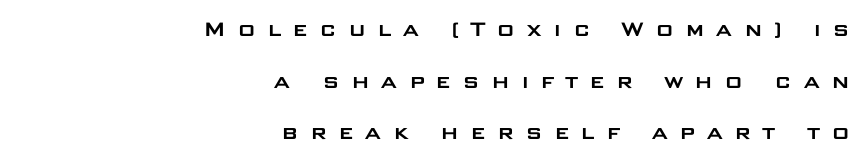
{"italic": "no", "underline": "no", "align": "right", "line_spacing": "loose", "line_spacing_ratio": 2.07, "letter_spacing": "wide", "letter_spacing_em": 0.43, "glyph_px": 25}
